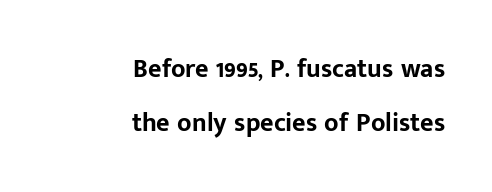
Caption: multi-line text, flush right, ragged left. These lines were composed using upright roman letters. The words here are not underlined. Stroke thickness is high; the sample reads as a true bold. In terms of leading, this rendering errs on the spacious side. A typesetter would call this zero additional tracking.
